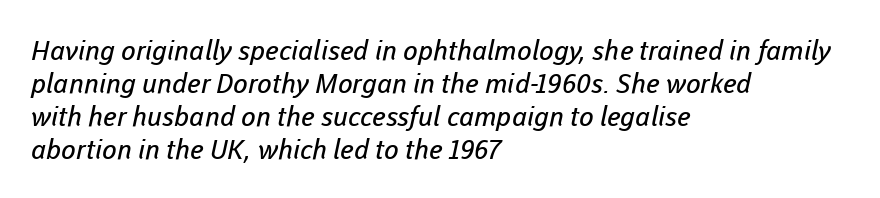
The image shows 27 px text type; set left-aligned, line spacing 1.22x, normal letter spacing, not underlined.
